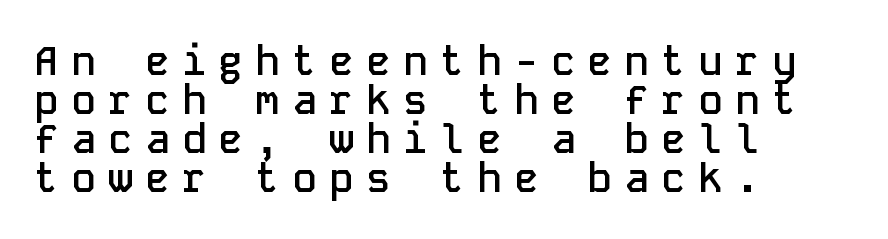
A typesetter would call this heavily tracked-out type. Typeset ragged right — the left edge is the straight one. Just letters on the line, the space beneath them empty. A sans-serif font was chosen for this passage. The characters look somewhat weighty, a semibold short of true bold. Tall strokes in this sample are plumb rather than angled.
